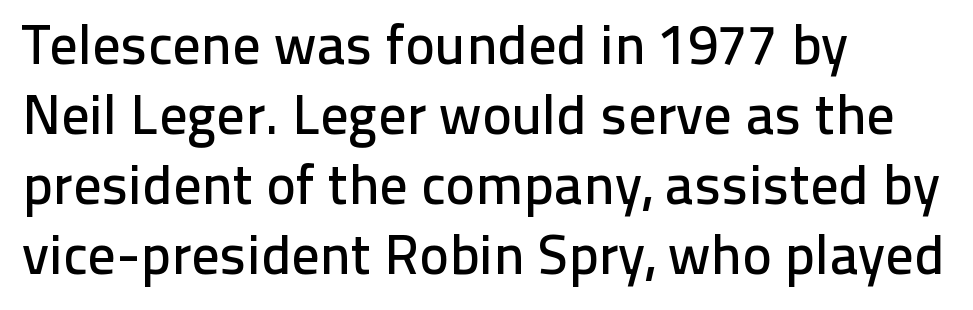
The image shows 56 px sans-serif type, upright; set left-aligned, normal line spacing (1.25x), normal letter spacing, not underlined; low stroke contrast and a medium x-height.
